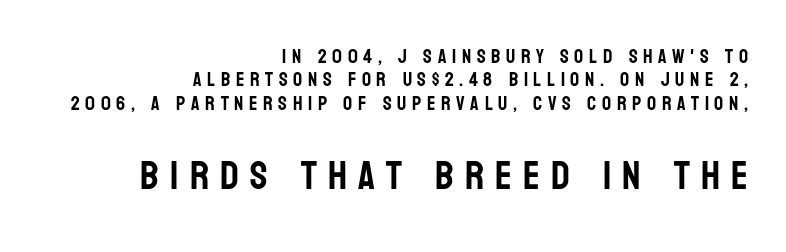
The image shows 40 px condensed sans-serif type, upright; set right-aligned, line spacing 1.17x, unusually wide letter spacing (+0.28 em), not underlined; the second (bottom) block is 2.0x larger; low stroke contrast and a large x-height.
